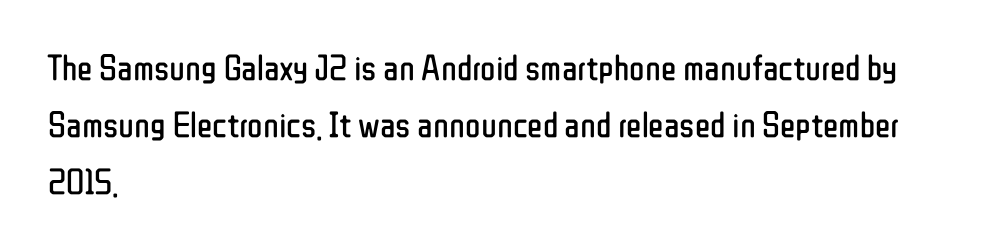
Q: Is the text bold? A: No.
Q: Is the text italic (slanted)? A: No, it is upright.
Q: Is the typeface a serif or a sans-serif typeface? A: Sans-serif.
Q: Is the text underlined? A: No.
Q: How is the paragraph aligned? A: Left-aligned.
Q: Is the spacing between letters normal or unusually wide? A: Normal.
Q: Is the spacing between lines tight, normal or loose? A: Normal.
Q: Width (condensed, normal, or wide)? A: Condensed.
Q: Stroke contrast? A: Low.
Q: x-height? A: Medium.
Q: Monospaced? A: No.
